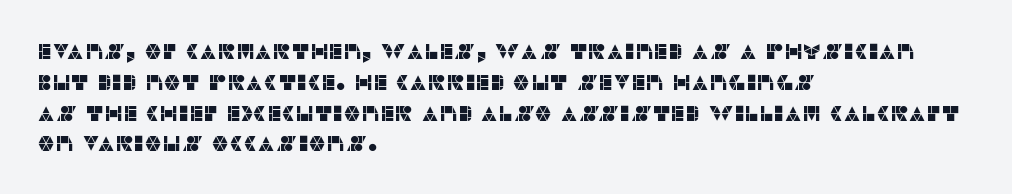
Q: Is the text italic (slanted)? A: No, it is upright.
Q: Is the text underlined? A: No.
Q: How is the paragraph aligned? A: Left-aligned.
Q: Is the spacing between letters normal or unusually wide? A: Normal.
Q: Is the spacing between lines tight, normal or loose? A: Normal.
